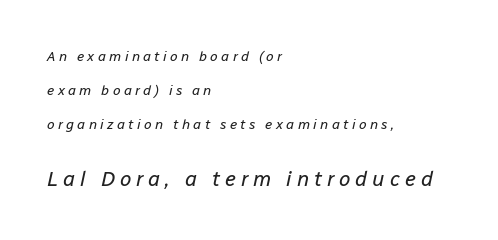
Q: Is the text bold? A: No.
Q: Is the text italic (slanted)? A: Yes, it leans right by about 12 degrees.
Q: Is the text underlined? A: No.
Q: How is the paragraph aligned? A: Left-aligned.
Q: Is the spacing between letters normal or unusually wide? A: Unusually wide.
Q: Is the spacing between lines tight, normal or loose? A: Loose.
Q: Which block of text is set in a larger size, the first (top) or the second (bottom)? A: The second (bottom) one.
